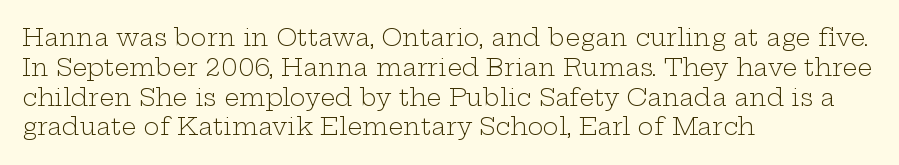
Q: Is the text bold? A: No.
Q: Is the text italic (slanted)? A: No, it is upright.
Q: Is the text underlined? A: No.
Q: How is the paragraph aligned? A: Left-aligned.
Q: Is the spacing between letters normal or unusually wide? A: Normal.
